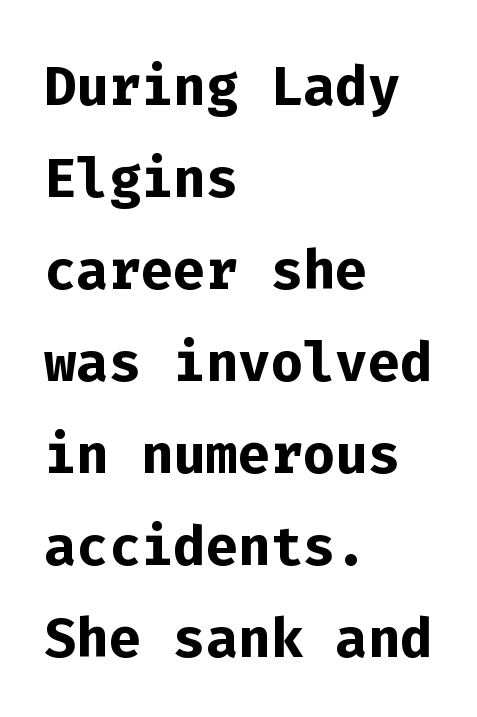
{"serif": "no", "italic": "no", "bold": "yes", "weight": "semibold", "width": "normal", "stroke_contrast": "low", "x_height": "medium", "monospaced": "yes", "underline": "no", "align": "left", "line_spacing_ratio": 1.21, "letter_spacing": "normal", "letter_spacing_em": 0.0, "glyph_px": 76}
